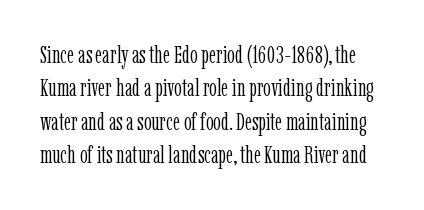
Q: Is the text bold? A: No.
Q: Is the text italic (slanted)? A: No, it is upright.
Q: Is the text underlined? A: No.
Q: Is the spacing between letters normal or unusually wide? A: Normal.
Q: Is the spacing between lines tight, normal or loose? A: Normal.
